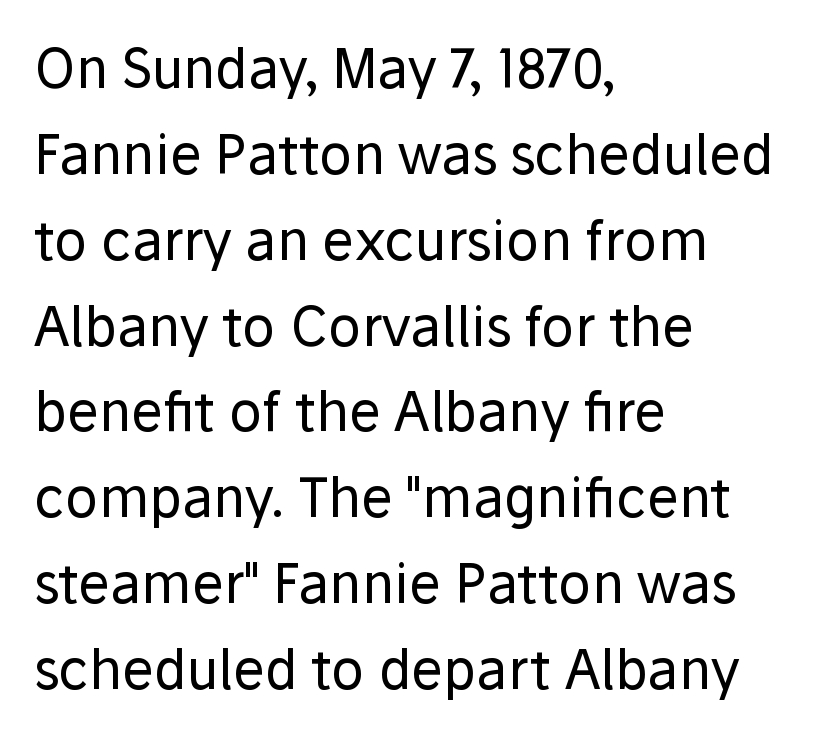
The image shows 54 px regular-weight sans-serif type, upright; set left-aligned, normal line spacing (1.59x), normal letter spacing, not underlined; low stroke contrast and a medium x-height.
